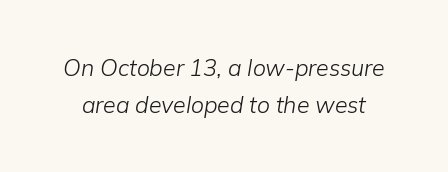
Spacing between characters is what you'd get straight out of the box. Slant detected: the letters are inclined. Check under the words: just untouched page. Stroke thickness stays within the range of a standard reading face or lighter.
